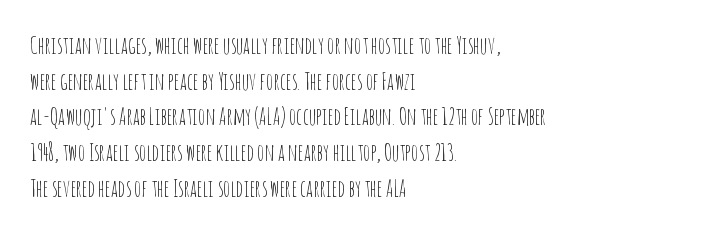
Baseline-to-baseline distance is the conventional proportion of letter height. The passage is arranged the way most books set body copy — flush left. The glyphs are unaccompanied by any horizontal stroke below them. The gaps between neighbouring characters are ordinary and unremarkable.
